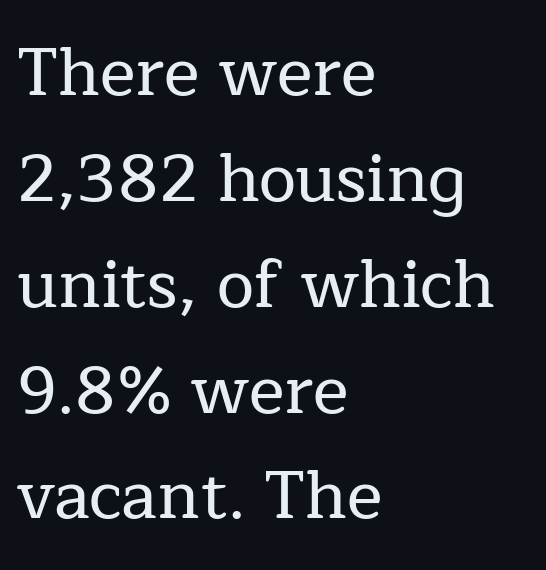
Q: Is the text italic (slanted)? A: No, it is upright.
Q: Is the typeface a serif or a sans-serif typeface? A: Serif.
Q: Is the text underlined? A: No.
Q: How is the paragraph aligned? A: Left-aligned.
Q: Is the spacing between letters normal or unusually wide? A: Normal.
Q: Is the spacing between lines tight, normal or loose? A: Normal.
Q: Width (condensed, normal, or wide)? A: Normal.
Q: Stroke contrast? A: Low.
Q: x-height? A: Medium.
Q: Monospaced? A: No.
